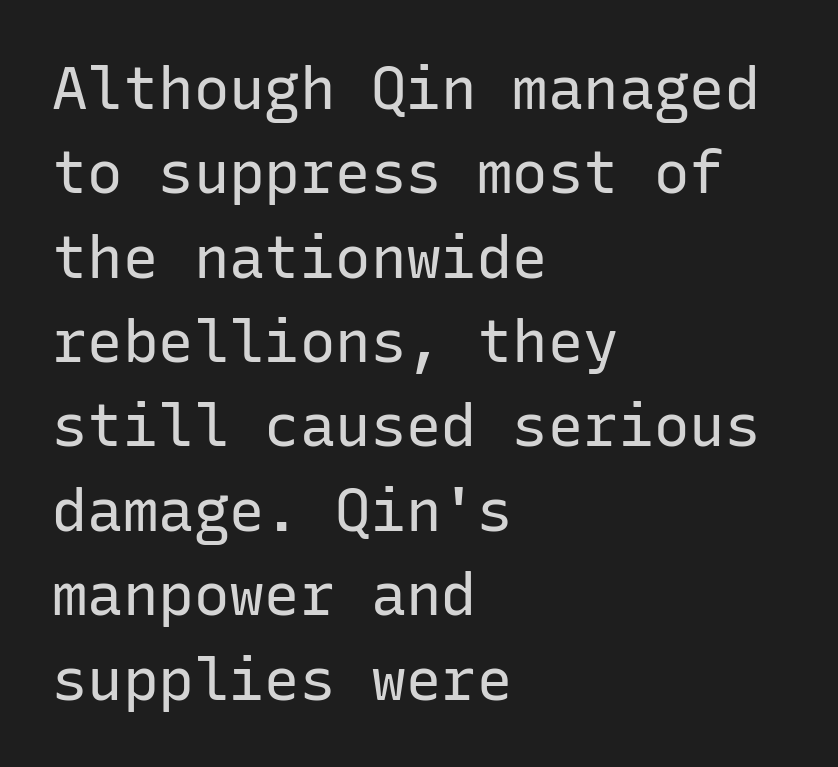
{"serif": "no", "italic": "no", "bold": "no", "weight": "regular", "width": "normal", "stroke_contrast": "low", "x_height": "medium", "monospaced": "yes", "underline": "no", "align": "left", "line_spacing": "normal", "line_spacing_ratio": 1.43, "letter_spacing": "normal", "letter_spacing_em": 0.0, "glyph_px": 59}
